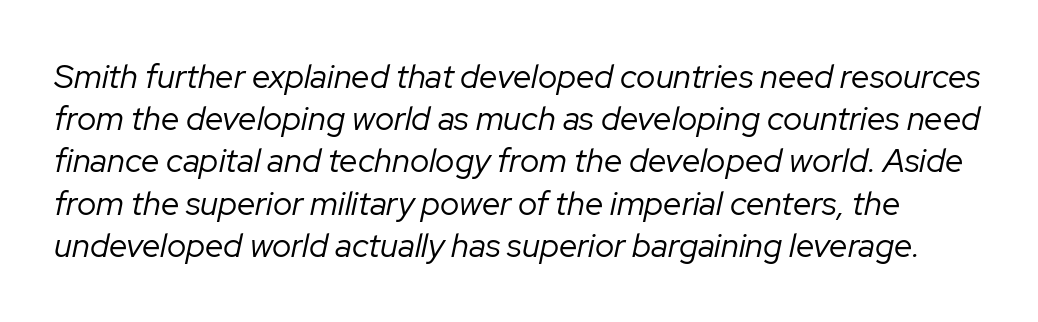
A clean baseline with only descenders dipping below it. Here the glyphs are tracked normally, forming tight word shapes. The rendering applies a slant to the glyphs. Is there much room between lines? A standard amount, neither cramped nor airy. These glyphs show unthickened strokes, regular width or finer. Looks like regular typesetting: each glyph gets only the width it needs.
